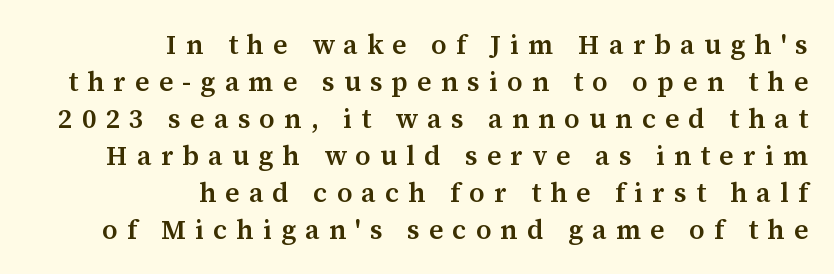
{"italic": "no", "bold": "semi", "underline": "no", "align": "right", "line_spacing": "normal", "line_spacing_ratio": 1.37, "letter_spacing": "wide", "letter_spacing_em": 0.34, "glyph_px": 27}
